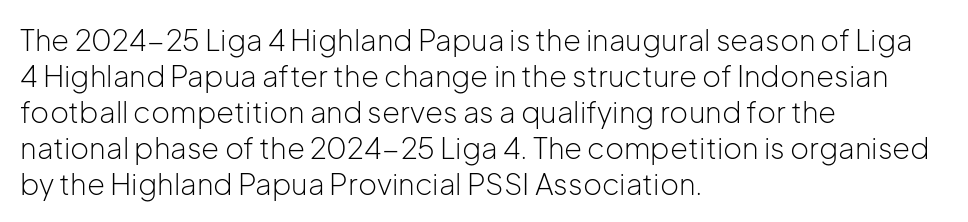
Q: Is the text bold? A: No.
Q: Is the text italic (slanted)? A: No, it is upright.
Q: Is the typeface a serif or a sans-serif typeface? A: Sans-serif.
Q: Is the text underlined? A: No.
Q: How is the paragraph aligned? A: Left-aligned.
Q: Is the spacing between letters normal or unusually wide? A: Normal.
Q: Width (condensed, normal, or wide)? A: Normal.
Q: Stroke contrast? A: Low.
Q: x-height? A: Medium.
Q: Monospaced? A: No.
